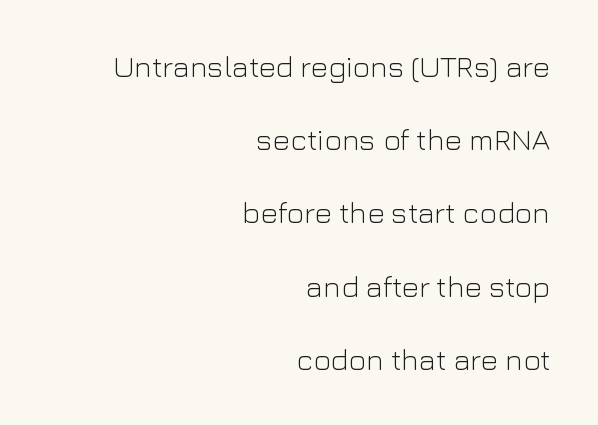
Q: Is the text bold? A: No.
Q: Is the text italic (slanted)? A: No, it is upright.
Q: Is the typeface a serif or a sans-serif typeface? A: Sans-serif.
Q: Is the text underlined? A: No.
Q: How is the paragraph aligned? A: Right-aligned.
Q: Is the spacing between letters normal or unusually wide? A: Normal.
Q: Is the spacing between lines tight, normal or loose? A: Loose.
Q: Width (condensed, normal, or wide)? A: Normal.
Q: Stroke contrast? A: Low.
Q: x-height? A: Medium.
Q: Monospaced? A: No.
